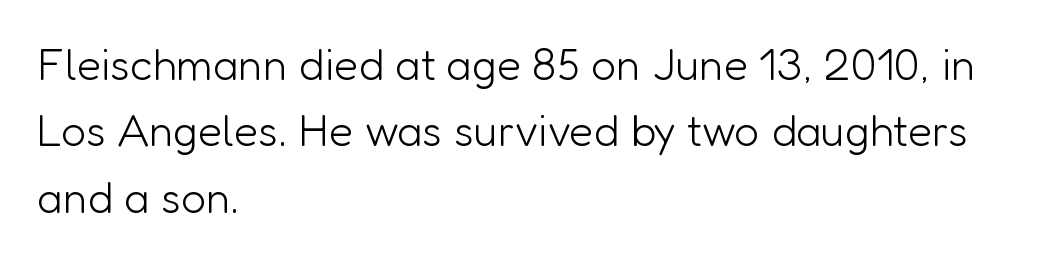
The image shows 44 px light sans-serif type, upright; set left-aligned, normal line spacing (1.51x), normal letter spacing, not underlined; low stroke contrast and a medium x-height.
